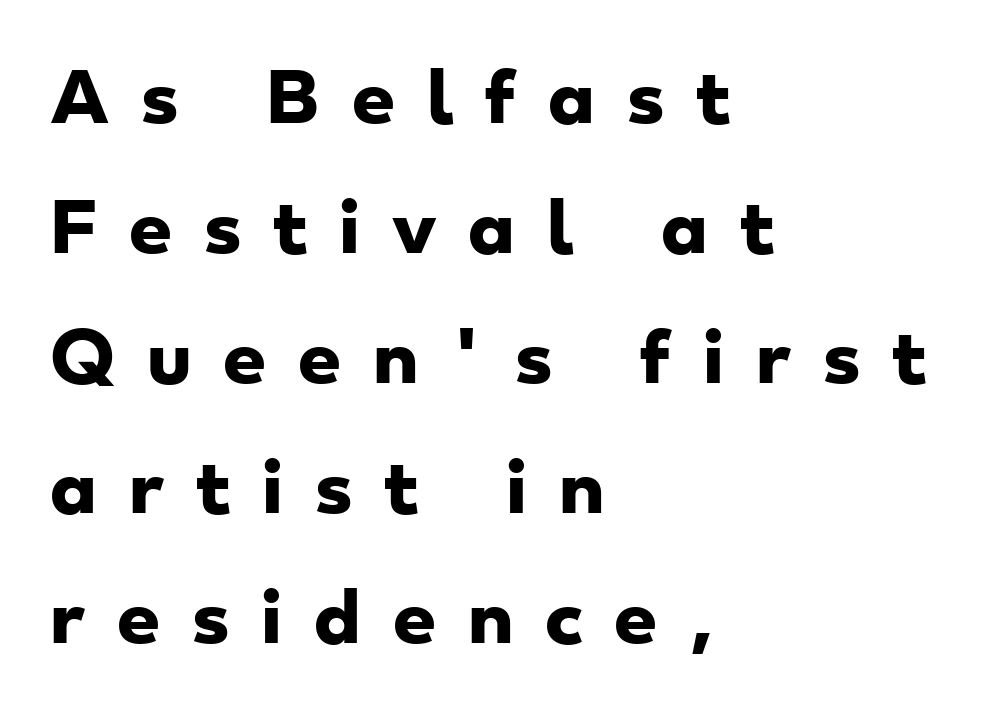
Every letter is thick-stroked: bold, no question. The type is letterspaced generously, with wide tracking. Each new line begins a long way beneath the previous one. Left-aligned paragraph, ragged on the right.
